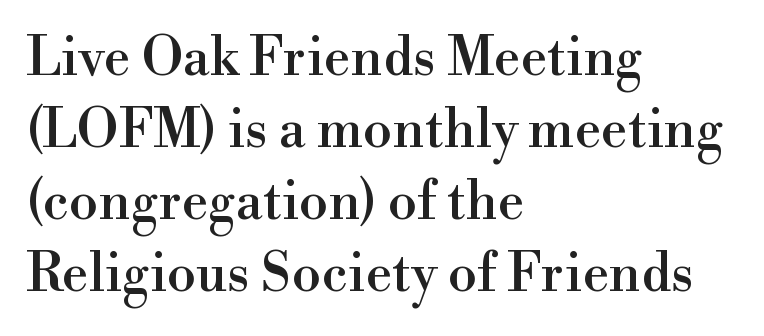
When letters stand straight like this, we call the style roman or upright. The glyphs are unaccompanied by any horizontal stroke below them. This sample has the flowing, uneven cadence of proportional lettering. The font family rendered here belongs to the serif group. This rendering leaves character spacing at its baseline value.
